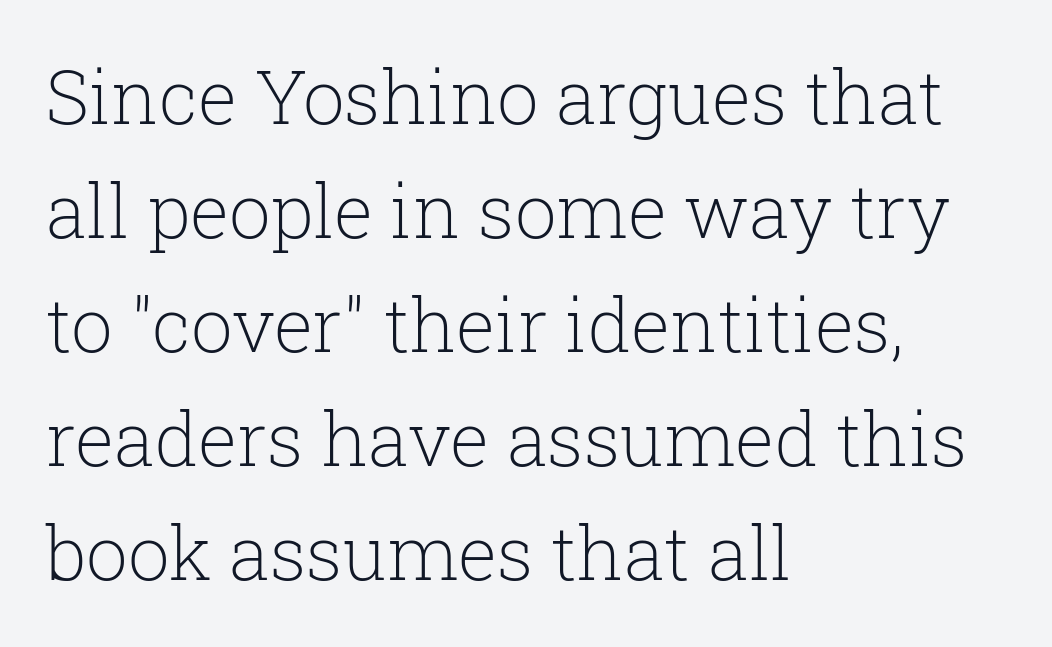
{"serif": "yes", "italic": "no", "bold": "no", "weight": "light", "width": "normal", "stroke_contrast": "low", "x_height": "medium", "monospaced": "no", "underline": "no", "align": "left", "line_spacing": "normal", "line_spacing_ratio": 1.54, "letter_spacing": "normal", "letter_spacing_em": 0.0, "glyph_px": 74}
